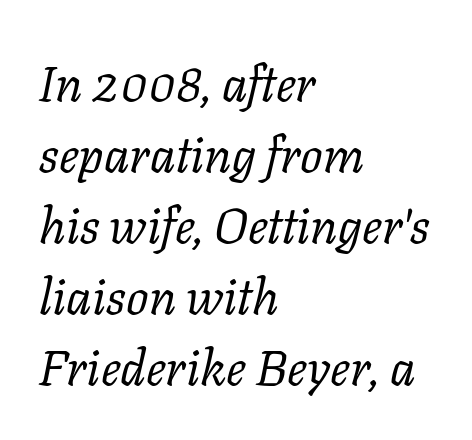
Q: Is the text bold? A: No.
Q: Is the text italic (slanted)? A: Yes, it leans right by about 11 degrees.
Q: Is the typeface a serif or a sans-serif typeface? A: Serif.
Q: Is the text underlined? A: No.
Q: How is the paragraph aligned? A: Left-aligned.
Q: Is the spacing between letters normal or unusually wide? A: Normal.
Q: Is the spacing between lines tight, normal or loose? A: Normal.
Q: Width (condensed, normal, or wide)? A: Normal.
Q: Stroke contrast? A: Low.
Q: x-height? A: Medium.
Q: Monospaced? A: No.
